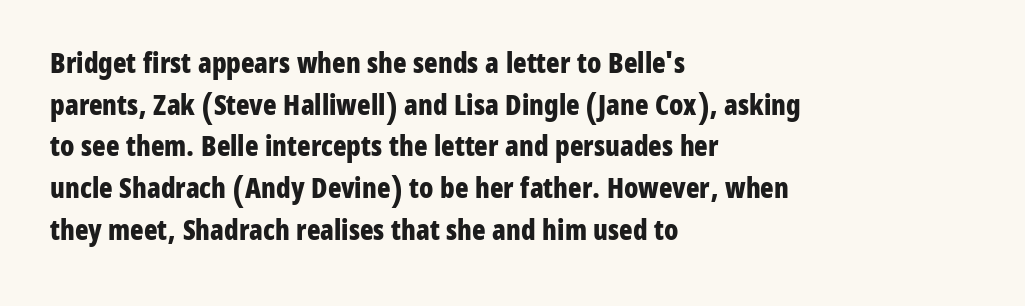
A student would call this left alignment; a typographer would say flush left, rag right. Quick note: underline off. The gaps between neighbouring characters are ordinary and unremarkable. Ascenders rise straight up at ninety degrees.
